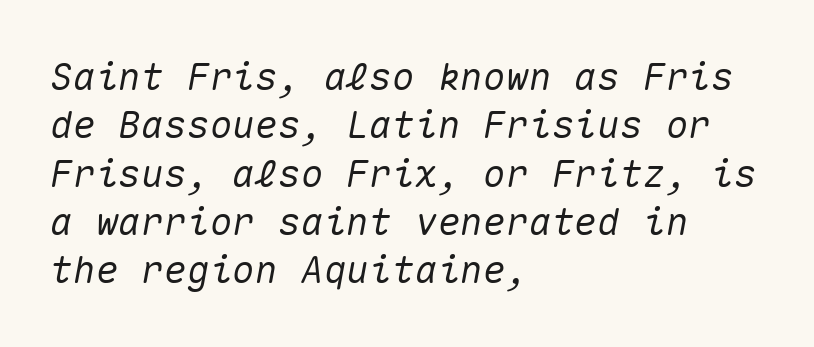
The image shows 38 px text type, italic (leaning right), monospaced; set left-aligned, normal line spacing (1.27x), normal letter spacing, not underlined; medium stroke contrast and a medium x-height.
